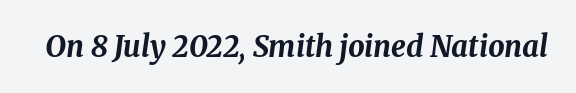
The image shows 29 px bold type, italic (leaning right); set normal letter spacing, not underlined; medium stroke contrast and a medium x-height.
